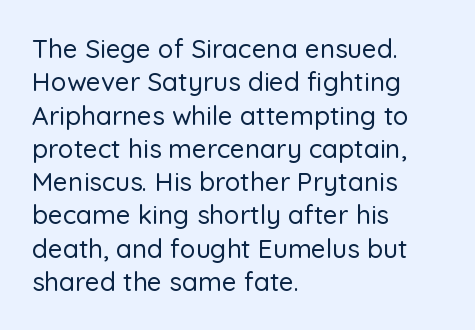
Q: Is the text italic (slanted)? A: No, it is upright.
Q: Is the text underlined? A: No.
Q: How is the paragraph aligned? A: Left-aligned.
Q: Is the spacing between letters normal or unusually wide? A: Normal.
Q: Is the spacing between lines tight, normal or loose? A: Normal.
